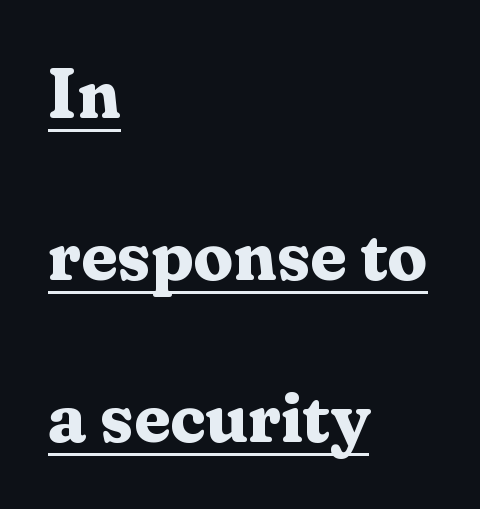
The image shows 71 px bold serif type, upright; set left-aligned, loose line spacing (2.28x), normal letter spacing, underlined; medium stroke contrast and a medium x-height.
